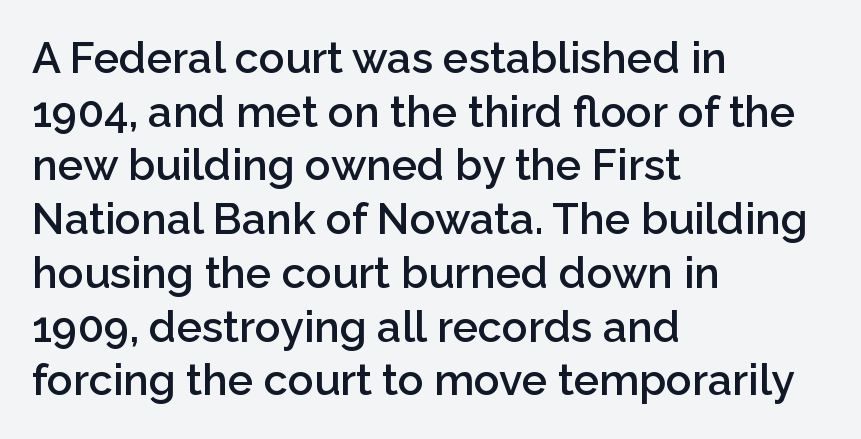
No word sits above an underline. What kind of face is this? One without serifs — a sans. Rendered with straight, roman letterforms. Compared with typical paragraphs, the rows here are spaced about the same. Compared with typical body copy, the letter spacing here is the same.
